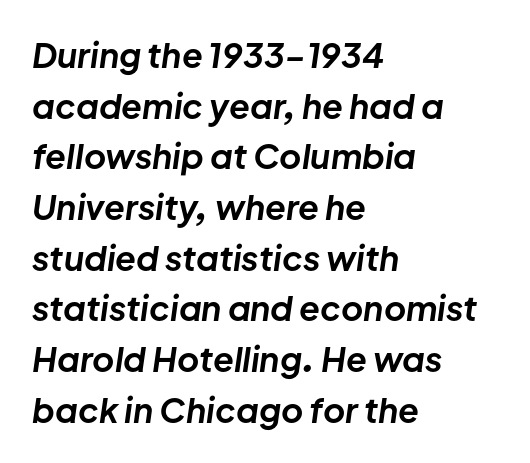
{"italic": "yes", "lean": "right", "slant_degrees": 8, "bold": "yes", "weight": "bold", "width": "normal", "stroke_contrast": "low", "x_height": "medium", "monospaced": "no", "underline": "no", "align": "left", "line_spacing": "normal", "line_spacing_ratio": 1.49, "letter_spacing": "normal", "letter_spacing_em": 0.0, "glyph_px": 34}
